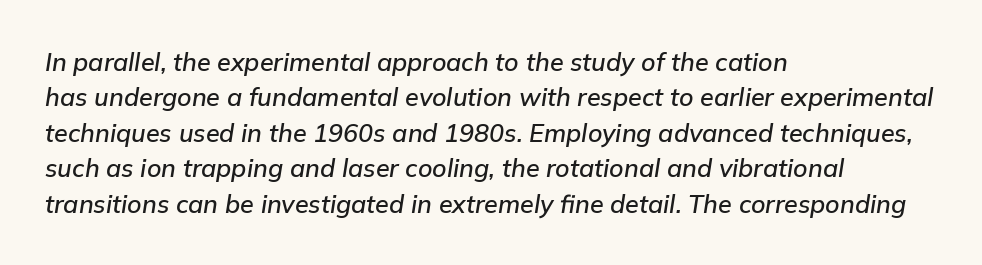
Q: Is the text italic (slanted)? A: Yes, it leans right by about 9 degrees.
Q: Is the text underlined? A: No.
Q: How is the paragraph aligned? A: Left-aligned.
Q: Is the spacing between letters normal or unusually wide? A: Normal.
Q: Is the spacing between lines tight, normal or loose? A: Normal.
